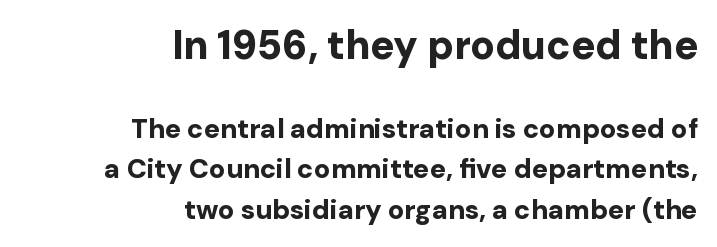
{"serif": "no", "italic": "no", "bold": "yes", "weight": "bold", "width": "normal", "stroke_contrast": "low", "x_height": "medium", "monospaced": "no", "underline": "no", "align": "right", "line_spacing": "normal", "line_spacing_ratio": 1.5, "letter_spacing": "normal", "letter_spacing_em": 0.0, "larger_block": "first", "size_ratio": 1.48, "glyph_px": 40}
